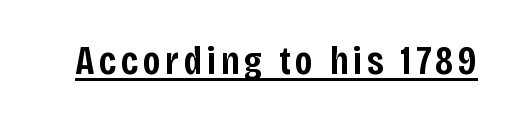
Observe the absence of serifs on each vertical stroke in this sample. As a designer I'd log this as weight 600, semibold. Unlike italic type, these characters show no tilt at all. A rule runs beneath these lines of type. Is this a fixed-width face? No — the glyphs have proportional, varying widths.
